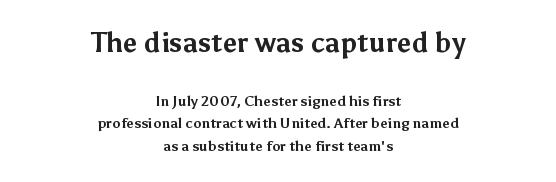
The image shows 27 px bold type, upright; set centered, normal line spacing (1.63x), normal letter spacing, not underlined; the first (top) block is 1.93x larger.
